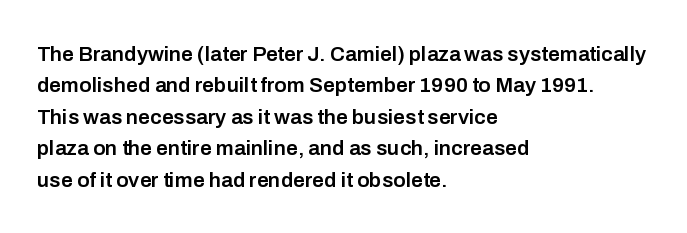
Q: Is the text bold? A: Semi-bold.
Q: Is the text italic (slanted)? A: No, it is upright.
Q: Is the text underlined? A: No.
Q: How is the paragraph aligned? A: Left-aligned.
Q: Is the spacing between letters normal or unusually wide? A: Normal.
Q: Is the spacing between lines tight, normal or loose? A: Normal.
